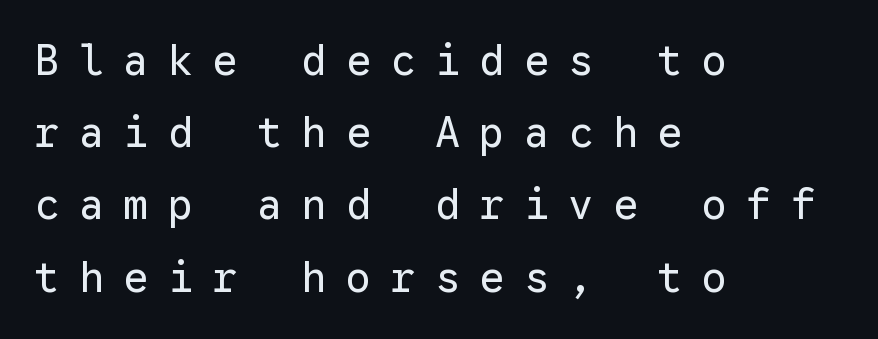
{"serif": "no", "italic": "no", "bold": "no", "weight": "regular", "width": "normal", "stroke_contrast": "low", "x_height": "medium", "monospaced": "yes", "underline": "no", "align": "left", "line_spacing_ratio": 1.72, "letter_spacing": "wide", "letter_spacing_em": 0.46, "glyph_px": 42}
